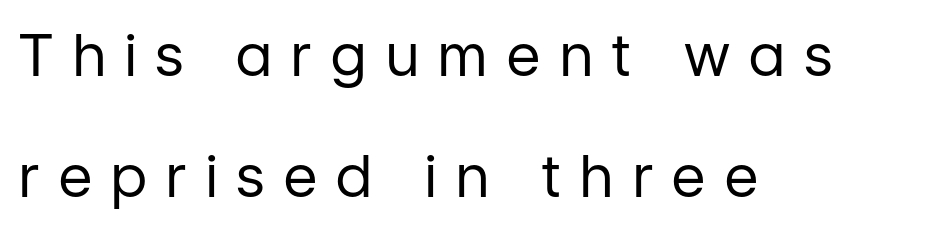
Q: Is the text bold? A: No.
Q: Is the text italic (slanted)? A: No, it is upright.
Q: Is the typeface a serif or a sans-serif typeface? A: Sans-serif.
Q: Is the text underlined? A: No.
Q: How is the paragraph aligned? A: Left-aligned.
Q: Is the spacing between letters normal or unusually wide? A: Unusually wide.
Q: Is the spacing between lines tight, normal or loose? A: Loose.
Q: Width (condensed, normal, or wide)? A: Normal.
Q: Stroke contrast? A: Low.
Q: x-height? A: Medium.
Q: Monospaced? A: No.
